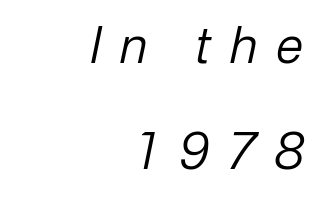
The image shows 50 px regular-weight type, italic (leaning right); set right-aligned, loose line spacing (2.12x), unusually wide letter spacing (+0.38 em), not underlined; low stroke contrast and a medium x-height.
